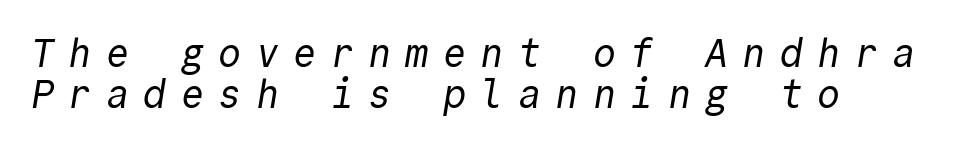
{"serif": "no", "bold": "no", "weight": "regular", "width": "normal", "x_height": "medium", "monospaced": "yes", "underline": "no", "align": "left", "line_spacing": "tight", "line_spacing_ratio": 1.06, "letter_spacing": "wide", "letter_spacing_em": 0.36, "glyph_px": 39}
